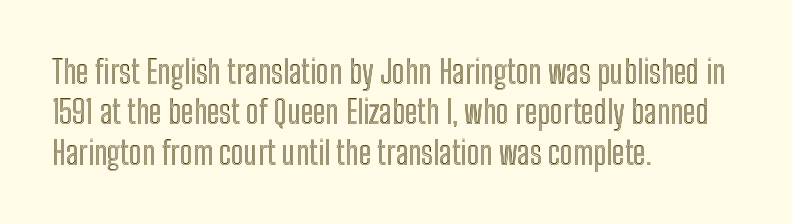
{"italic": "no", "width": "condensed", "x_height": "medium", "monospaced": "no", "underline": "no", "align": "left", "line_spacing": "normal", "line_spacing_ratio": 1.26, "letter_spacing": "normal", "letter_spacing_em": 0.0, "glyph_px": 32}
